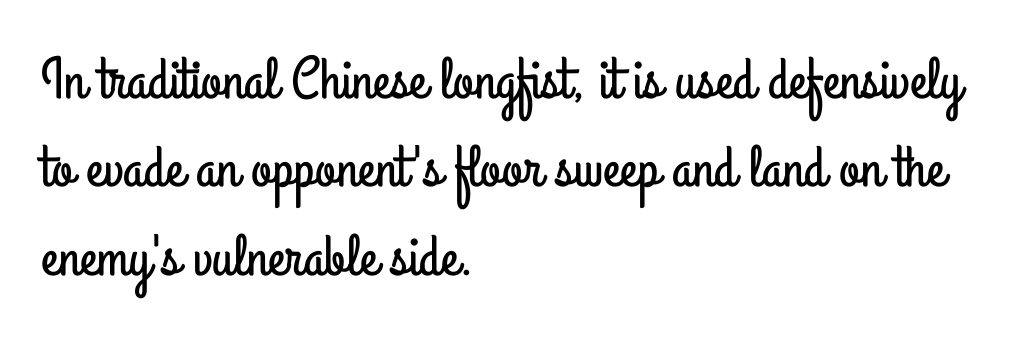
Normally led — the rows are evenly, conventionally spaced. If you drew a ruler down the left edge, every line would touch it. The passage shown is typeset with a sans-serif family. Style check: upright. Spacing verdict: proportional, widths tailored to each character.
